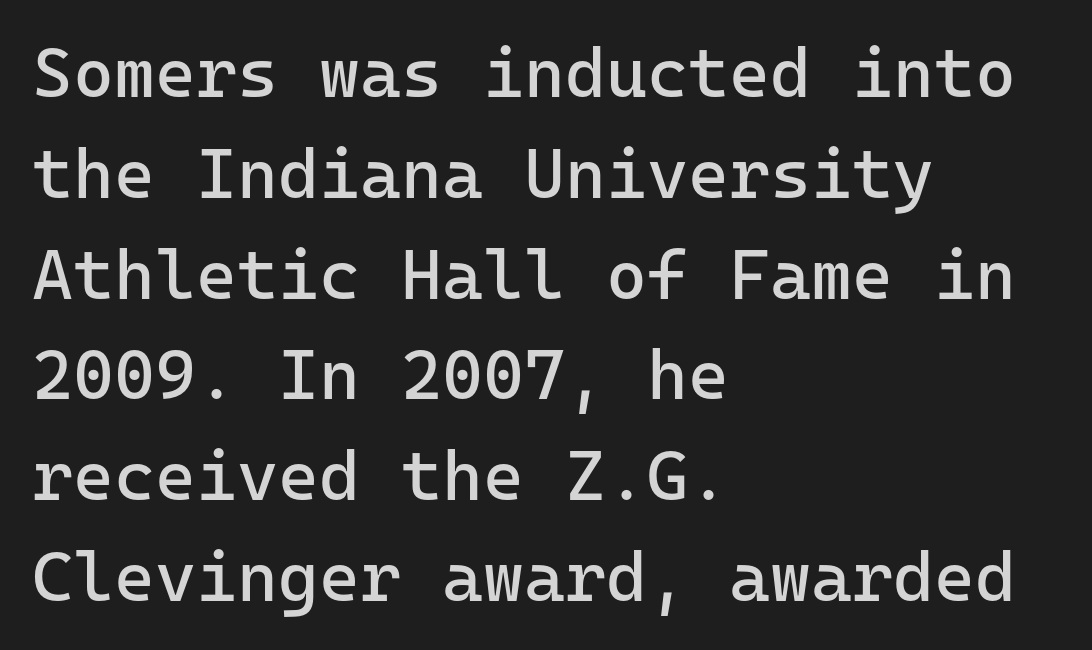
{"serif": "no", "italic": "no", "bold": "no", "weight": "regular", "width": "normal", "stroke_contrast": "low", "x_height": "medium", "monospaced": "yes", "underline": "no", "align": "left", "line_spacing": "normal", "line_spacing_ratio": 1.44, "letter_spacing": "normal", "letter_spacing_em": 0.0, "glyph_px": 70}
